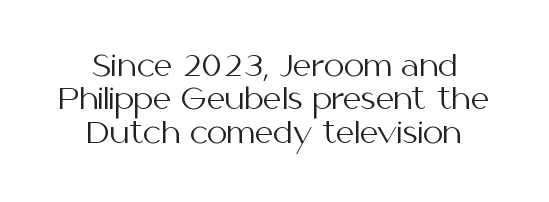
{"serif": "no", "italic": "no", "bold": "no", "weight": "regular", "width": "normal", "stroke_contrast": "medium", "x_height": "medium", "monospaced": "no", "underline": "no", "align": "center", "line_spacing": "tight", "line_spacing_ratio": 1.15, "letter_spacing": "normal", "letter_spacing_em": 0.0, "glyph_px": 29}
